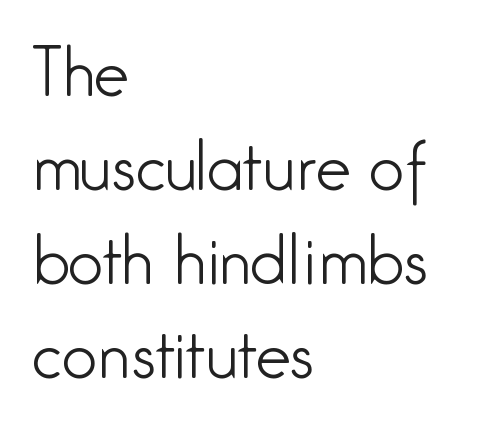
The image shows 63 px light, condensed sans-serif type, upright; set left-aligned, normal line spacing (1.49x), normal letter spacing, not underlined; low stroke contrast and a medium x-height.
